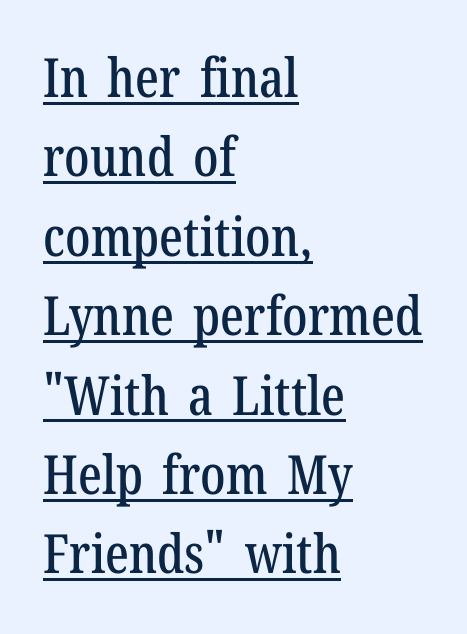
A normal amount of white space separates one row of letters from the next. These lines stack with their left ends in a neat column. Do the characters align in a grid? No, the font is proportional. When letters stand straight like this, we call the style roman or upright.
